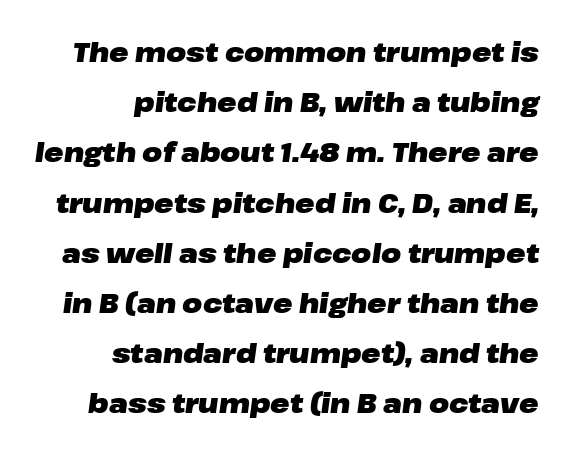
{"italic": "yes", "lean": "right", "slant_degrees": 8, "bold": "yes", "underline": "no", "align": "right", "line_spacing": "loose", "line_spacing_ratio": 1.93, "letter_spacing": "normal", "letter_spacing_em": 0.0, "glyph_px": 26}
